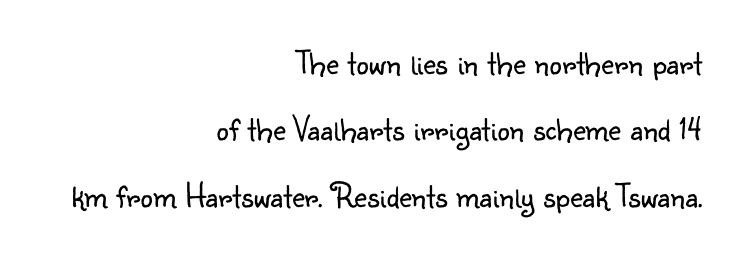
The image shows 35 px light sans-serif type, upright; set right-aligned, loose line spacing (1.9x), normal letter spacing, not underlined; low stroke contrast and a small x-height.
